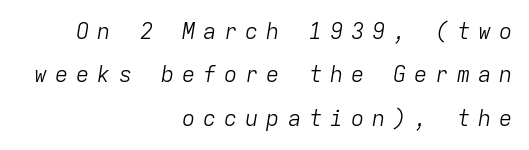
{"italic": "yes", "lean": "right", "slant_degrees": 9, "bold": "no", "underline": "no", "align": "right", "line_spacing": "loose", "line_spacing_ratio": 1.97, "letter_spacing": "wide", "letter_spacing_em": 0.36, "glyph_px": 22}
